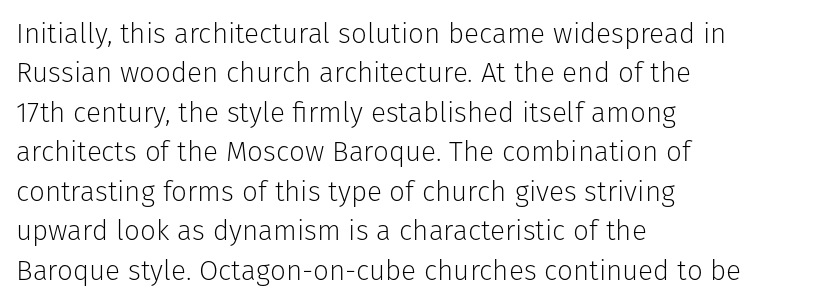
{"serif": "no", "italic": "no", "bold": "no", "weight": "light", "width": "normal", "stroke_contrast": "low", "x_height": "medium", "monospaced": "no", "underline": "no", "align": "left", "line_spacing": "normal", "line_spacing_ratio": 1.41, "letter_spacing": "normal", "letter_spacing_em": 0.0, "glyph_px": 28}
